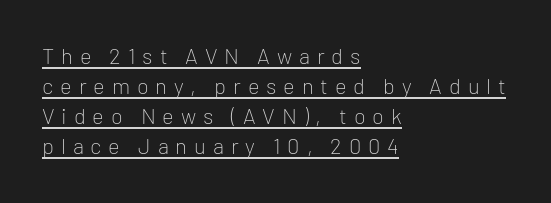
Spacing between characters has been opened up far beyond the box default. Unbolded letterforms with no extra heft. Posture: vertical. The designer left line spacing at the default.
